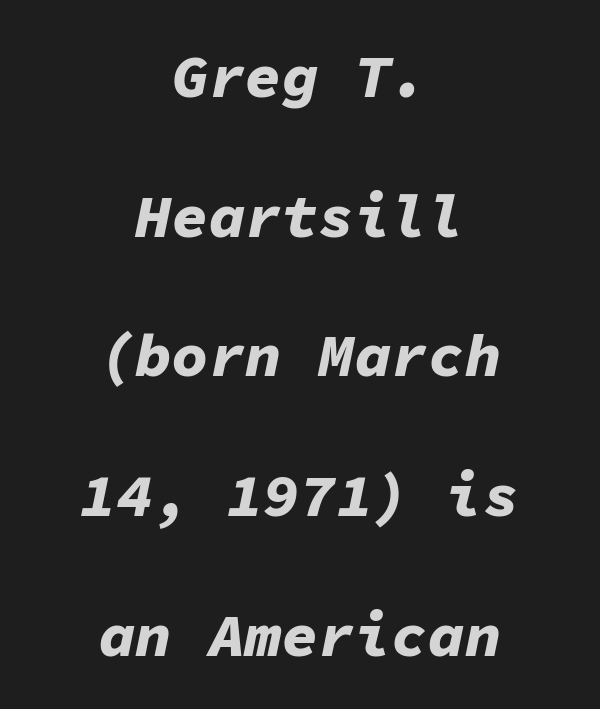
Q: Is the text bold? A: Yes.
Q: Is the text italic (slanted)? A: Yes, it leans right by about 11 degrees.
Q: Is the text underlined? A: No.
Q: How is the paragraph aligned? A: Centered.
Q: Is the spacing between letters normal or unusually wide? A: Normal.
Q: Is the spacing between lines tight, normal or loose? A: Loose.
Q: Width (condensed, normal, or wide)? A: Normal.
Q: Stroke contrast? A: Low.
Q: x-height? A: Medium.
Q: Monospaced? A: Yes.
